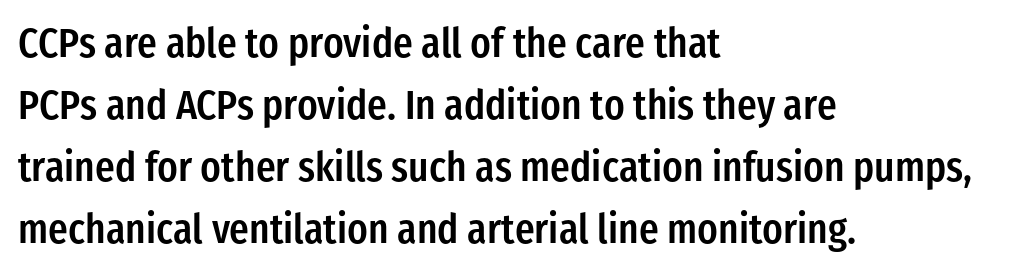
{"serif": "no", "italic": "no", "bold": "semi", "weight": "semibold", "width": "condensed", "stroke_contrast": "low", "x_height": "medium", "monospaced": "no", "underline": "no", "align": "left", "line_spacing": "normal", "line_spacing_ratio": 1.51, "letter_spacing": "normal", "letter_spacing_em": 0.0, "glyph_px": 41}
